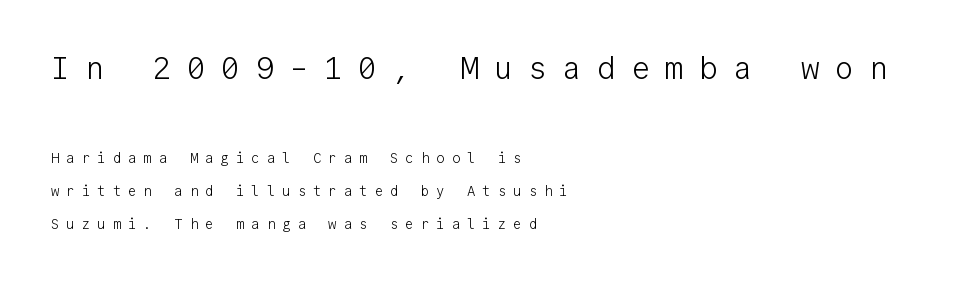
Serif or sans? Sans — the stroke terminals are bare. Vertical spacing — loose. How are the letters spaced? Widely, with obvious added tracking. The initial chunk of copy outweighs the following chunk in type size. The face used here is monospaced, like something from a code editor. The font sits on the lighter half of the weight spectrum, regular included.
